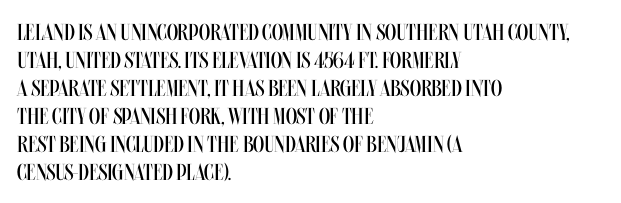
Q: Is the text bold? A: No.
Q: Is the text italic (slanted)? A: No, it is upright.
Q: Is the text underlined? A: No.
Q: How is the paragraph aligned? A: Left-aligned.
Q: Is the spacing between letters normal or unusually wide? A: Normal.
